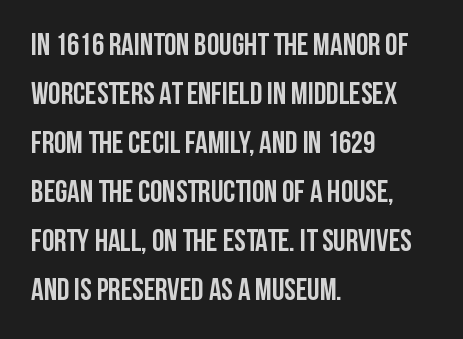
A full-strength bold gives these letters their thick strokes. Students, note that the glyphs here touch the page at normal intervals. Vertically, the passage feels balanced, rows spaced as you'd expect. Alignment: flush left. Varying glyph widths throughout — classic text-font behaviour. Note: no serifs on the glyphs.
